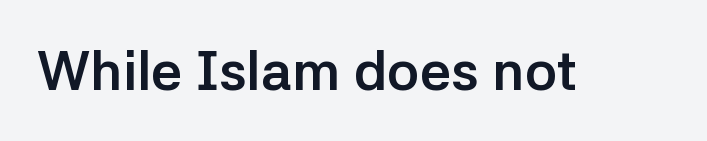
{"serif": "no", "italic": "no", "bold": "yes", "weight": "semibold", "width": "normal", "stroke_contrast": "low", "x_height": "medium", "monospaced": "no", "underline": "no", "letter_spacing": "normal", "letter_spacing_em": 0.0, "glyph_px": 55}
